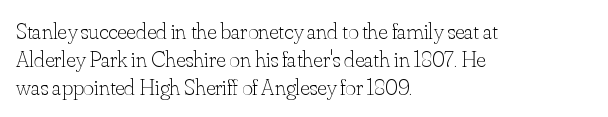
{"italic": "no", "bold": "no", "underline": "no", "align": "left", "line_spacing_ratio": 1.21, "letter_spacing": "normal", "letter_spacing_em": 0.0, "glyph_px": 23}
